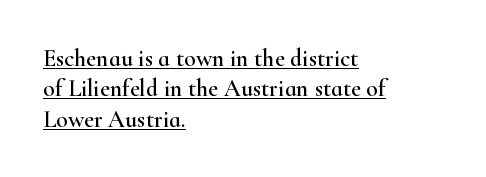
These lines stack with their left ends in a neat column. This sample uses an upright cut, with every glyph sitting square on the baseline. Glance below the letters and you will spot a drawn line. The line-height multiplier appears to be the usual default. Glyph-to-glyph distance matches everyday printed text.
